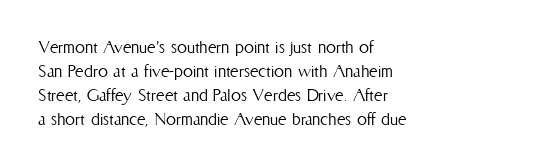
{"italic": "no", "bold": "no", "underline": "no", "align": "left", "line_spacing_ratio": 1.2, "letter_spacing": "normal", "letter_spacing_em": 0.0, "glyph_px": 20}
